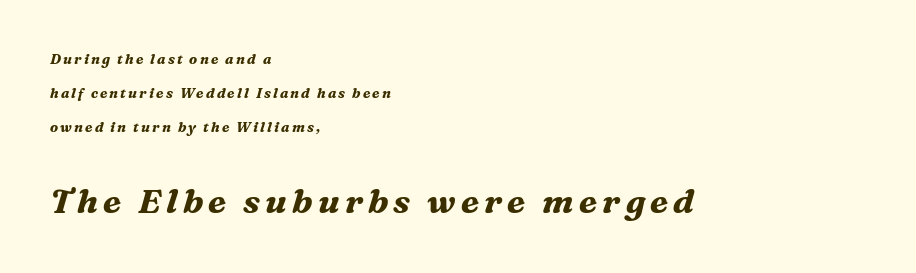
Check where the strokes stop: tiny serifs finish them off. Line spacing here is loose. The face used here is proportionally spaced, like ordinary book or web type. Whoever set this made the second block the dominant, larger element.
